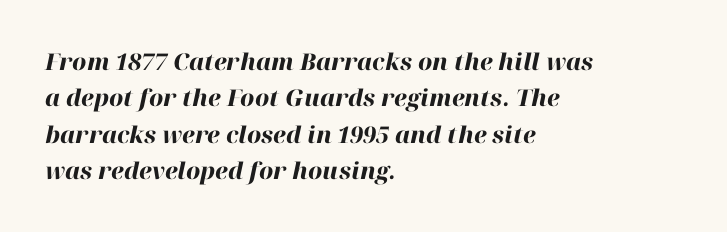
{"italic": "yes", "lean": "right", "slant_degrees": 12, "bold": "yes", "underline": "no", "align": "left", "line_spacing": "normal", "line_spacing_ratio": 1.58, "letter_spacing": "normal", "letter_spacing_em": 0.0, "glyph_px": 23}
